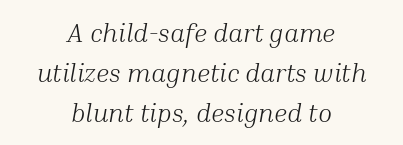
The image shows 26 px text type, italic (leaning right); set centered, normal line spacing (1.54x), normal letter spacing, not underlined.
